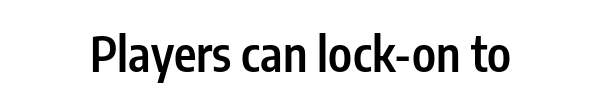
{"serif": "no", "italic": "no", "bold": "semi", "weight": "semibold", "width": "condensed", "stroke_contrast": "low", "x_height": "medium", "monospaced": "no", "underline": "no", "letter_spacing": "normal", "letter_spacing_em": 0.0, "glyph_px": 48}
